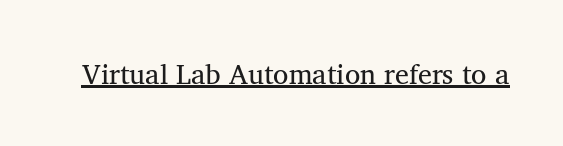
The image shows 28 px regular-weight serif type, upright; set normal letter spacing, underlined; medium stroke contrast and a medium x-height.
